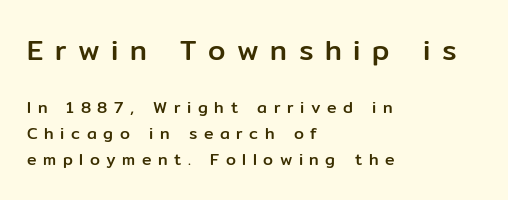
{"serif": "no", "italic": "no", "width": "normal", "stroke_contrast": "low", "x_height": "medium", "monospaced": "no", "underline": "no", "align": "left", "line_spacing": "normal", "line_spacing_ratio": 1.61, "letter_spacing": "wide", "letter_spacing_em": 0.41, "larger_block": "first", "size_ratio": 1.75, "glyph_px": 28}
